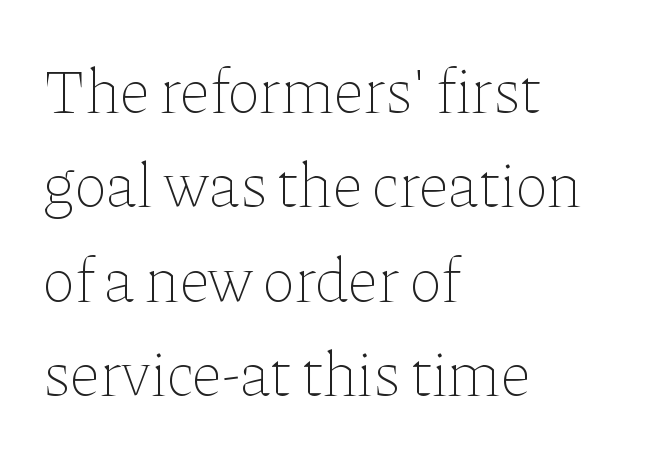
Weight: regular or lighter. If you drew a ruler down the left edge, every line would touch it. Reading down the column, the eye jumps a familiar distance to each next line. Does extra space separate the letters? No, they use regular spacing.
